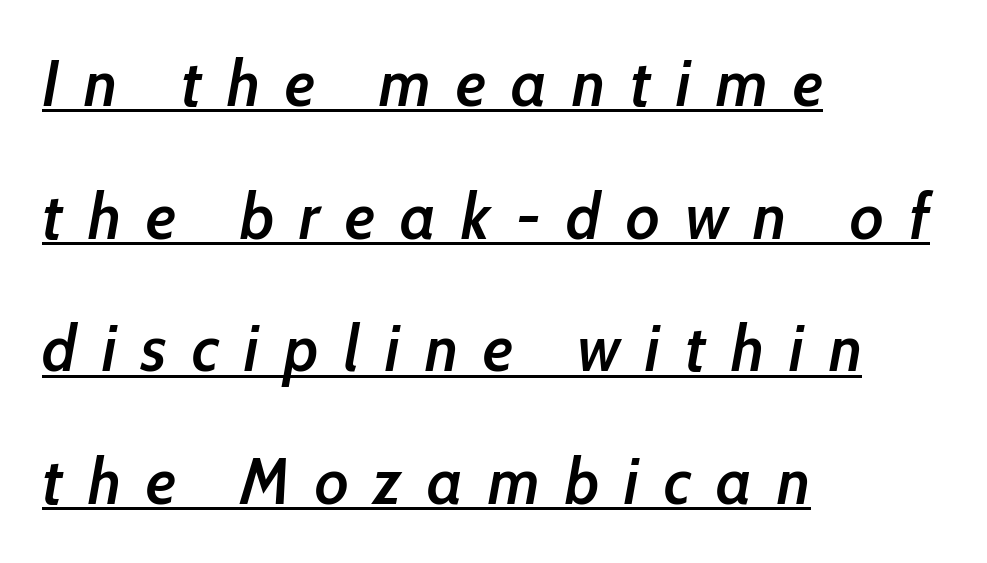
{"italic": "yes", "lean": "right", "slant_degrees": 10, "bold": "semi", "weight": "semibold", "width": "condensed", "stroke_contrast": "low", "x_height": "medium", "monospaced": "no", "underline": "yes", "align": "left", "line_spacing": "loose", "line_spacing_ratio": 2.01, "letter_spacing": "wide", "letter_spacing_em": 0.38, "glyph_px": 66}
